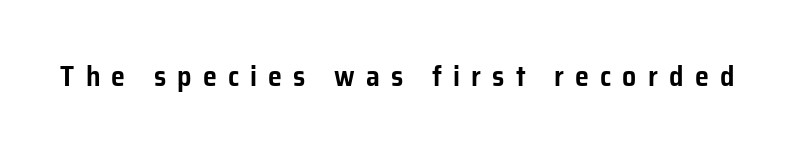
{"serif": "no", "italic": "no", "width": "normal", "stroke_contrast": "low", "x_height": "medium", "monospaced": "no", "underline": "no", "letter_spacing": "wide", "letter_spacing_em": 0.4, "glyph_px": 28}
